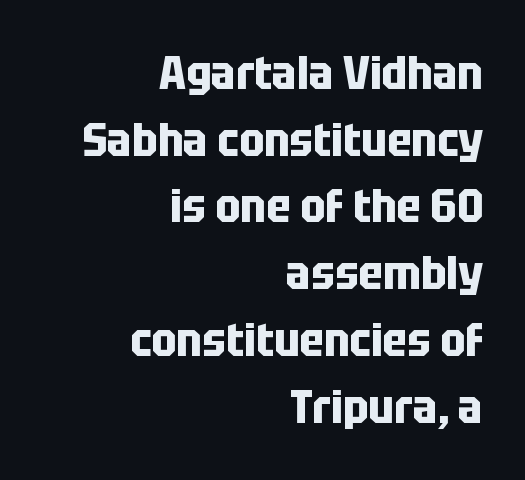
The rendering uses natural spacing where letterforms have individual widths. The text was rendered using a sans face with plain stroke endings. Leftover space on each line is placed entirely before the opening word. Is the letter spacing exaggerated? No — it looks like the ordinary default. The letters are bold, with thick, heavy strokes.
